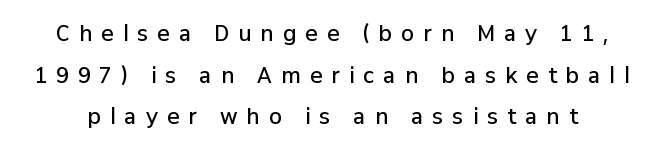
{"italic": "no", "bold": "semi", "underline": "no", "line_spacing": "loose", "line_spacing_ratio": 1.98, "letter_spacing": "wide", "letter_spacing_em": 0.43, "glyph_px": 21}
